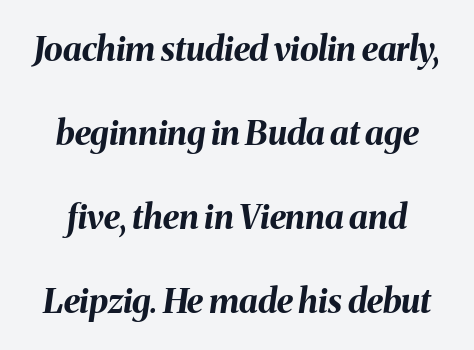
The image shows 34 px bold type, italic (leaning right); set loose line spacing (2.47x), normal letter spacing, not underlined; medium stroke contrast and a medium x-height.
